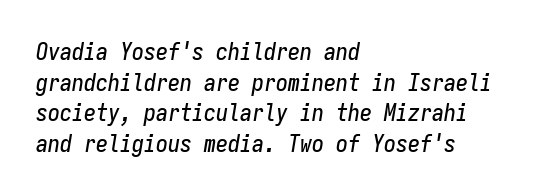
The ragged edge is on the right, which tells us the setting is flush left. Just letters on the line, the space beneath them empty. Slanted lettering throughout. The tracking reads as untouched default to a designer's eye.
